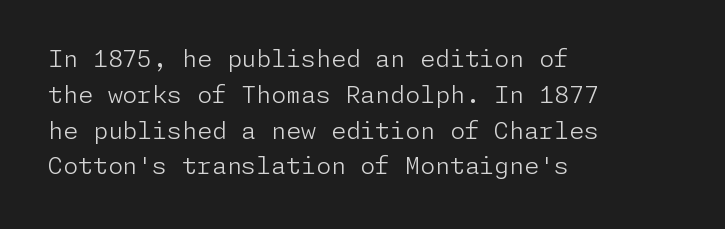
{"italic": "no", "bold": "no", "underline": "no", "align": "left", "line_spacing": "normal", "line_spacing_ratio": 1.49, "letter_spacing": "normal", "letter_spacing_em": 0.0, "glyph_px": 24}
